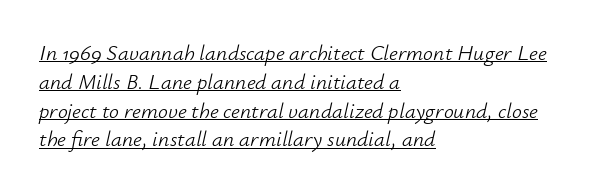
{"italic": "yes", "lean": "right", "slant_degrees": 12, "bold": "no", "underline": "yes", "align": "left", "line_spacing": "normal", "line_spacing_ratio": 1.31, "letter_spacing": "normal", "letter_spacing_em": 0.0, "glyph_px": 22}
